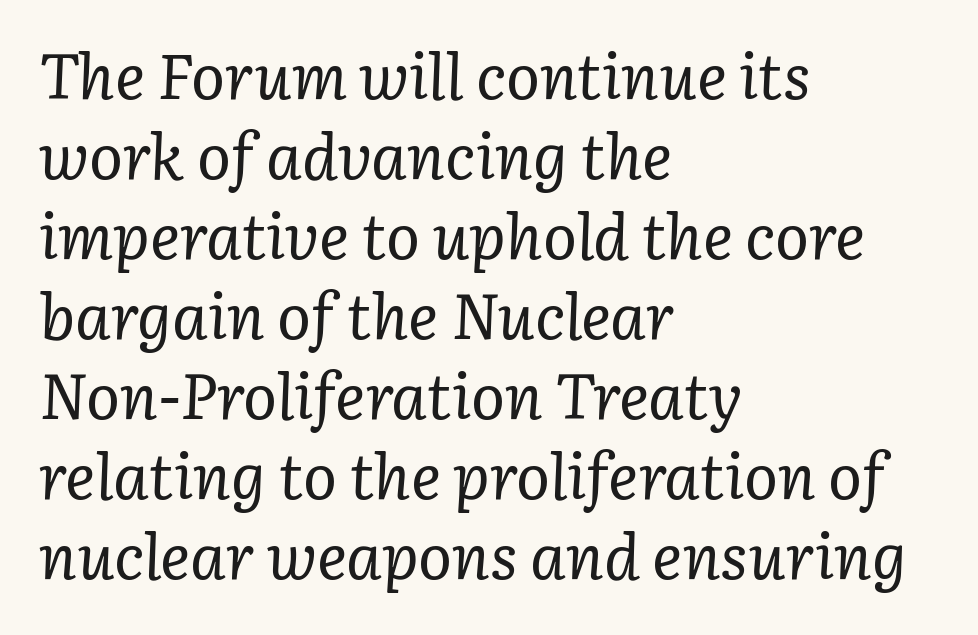
Q: Is the text bold? A: No.
Q: Is the text italic (slanted)? A: Yes, it leans right by about 3 degrees.
Q: Is the typeface a serif or a sans-serif typeface? A: Serif.
Q: Is the text underlined? A: No.
Q: How is the paragraph aligned? A: Left-aligned.
Q: Is the spacing between letters normal or unusually wide? A: Normal.
Q: Is the spacing between lines tight, normal or loose? A: Normal.
Q: Width (condensed, normal, or wide)? A: Normal.
Q: Stroke contrast? A: Low.
Q: x-height? A: Medium.
Q: Monospaced? A: No.
